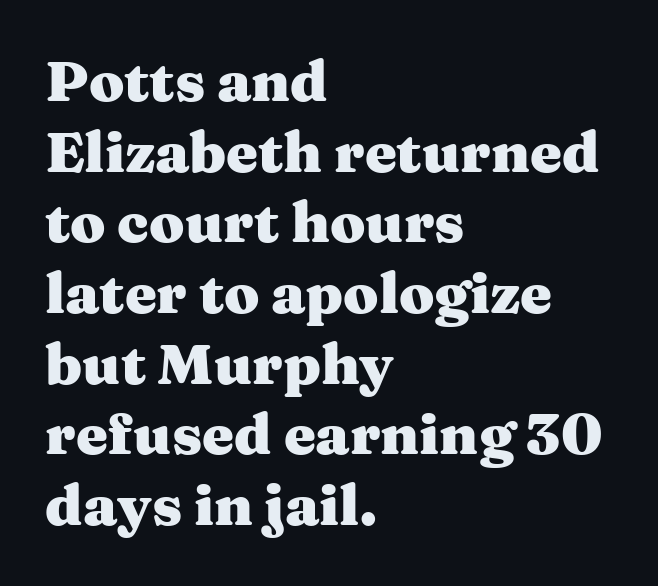
The image shows 57 px heavy, wide serif type, upright; set left-aligned, line spacing 1.24x, normal letter spacing, not underlined; medium stroke contrast and a medium x-height.
